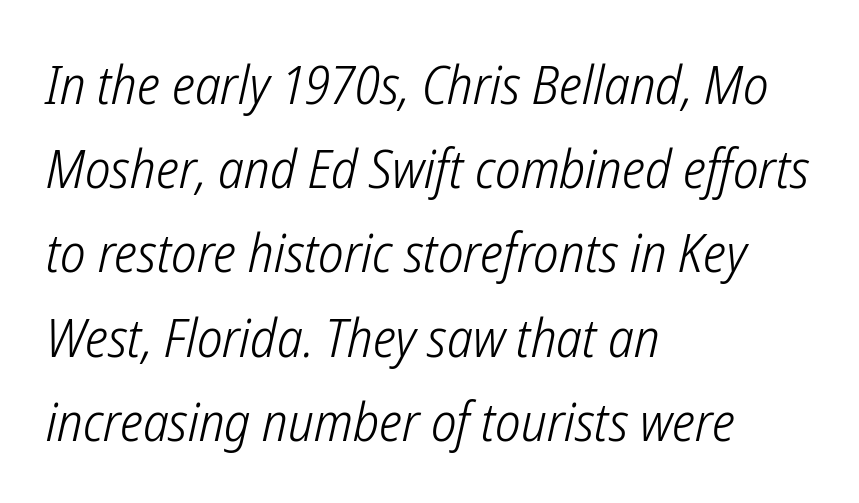
Q: Is the text bold? A: No.
Q: Is the typeface a serif or a sans-serif typeface? A: Sans-serif.
Q: Is the text underlined? A: No.
Q: How is the paragraph aligned? A: Left-aligned.
Q: Is the spacing between letters normal or unusually wide? A: Normal.
Q: Is the spacing between lines tight, normal or loose? A: Normal.
Q: Width (condensed, normal, or wide)? A: Condensed.
Q: Stroke contrast? A: Low.
Q: x-height? A: Medium.
Q: Monospaced? A: No.
